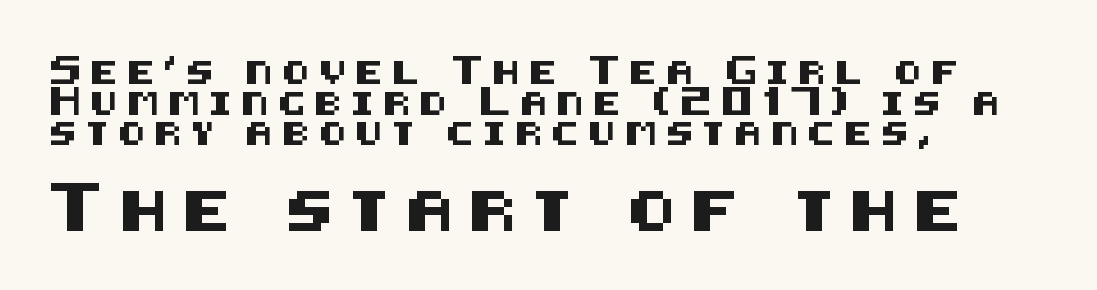
Q: Is the text italic (slanted)? A: No, it is upright.
Q: Is the typeface a serif or a sans-serif typeface? A: Sans-serif.
Q: Is the text underlined? A: No.
Q: How is the paragraph aligned? A: Left-aligned.
Q: Is the spacing between letters normal or unusually wide? A: Unusually wide.
Q: Is the spacing between lines tight, normal or loose? A: Normal.
Q: Which block of text is set in a larger size, the first (top) or the second (bottom)? A: The second (bottom) one.
Q: Width (condensed, normal, or wide)? A: Normal.
Q: Stroke contrast? A: Medium.
Q: x-height? A: Large.
